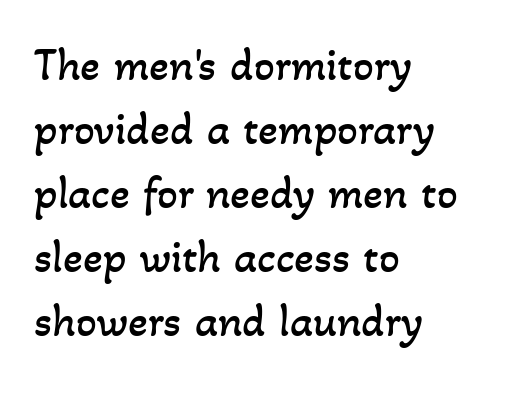
The image shows 46 px regular-weight type; set left-aligned, normal line spacing (1.39x), normal letter spacing, not underlined; low stroke contrast and a small x-height.
